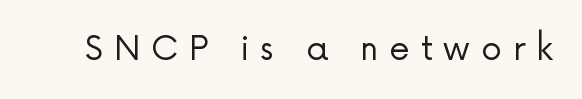
Words float on clear page, feet unadorned. Letter spacing: wide. Style check: upright. Check where the strokes stop: nothing finishes them off — pure sans. Weight: not bold — regular or lighter. Is this a fixed-width face? No — the glyphs have proportional, varying widths.
